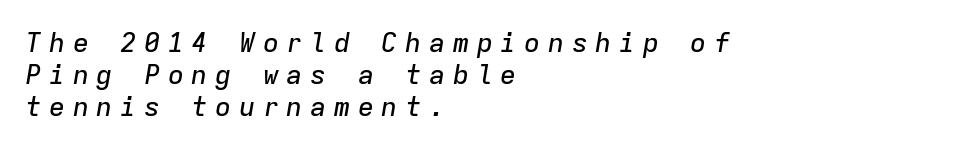
Notice how the passage keeps a crisp vertical edge on the left only. There's an unmistakable incline to the writing here. The rendering inserts visible extra space after every character. The area under the type is left untouched.
